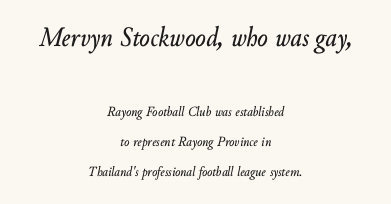
Glyph-to-glyph distance matches everyday printed text. Letters rest on an invisible, unmarked baseline. Casual observation: everything's sitting right in the middle. The earlier block is typeset at a bigger size than the later block. Style check: oblique. Character widths vary here, with narrow letters taking less room than wide ones.
